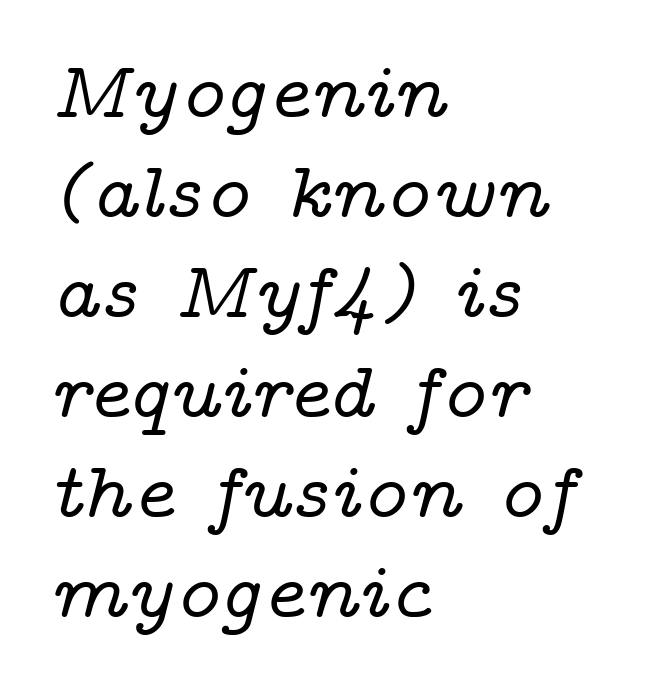
Q: Is the text italic (slanted)? A: Yes, it leans right by about 14 degrees.
Q: Is the typeface a serif or a sans-serif typeface? A: Serif.
Q: Is the text underlined? A: No.
Q: How is the paragraph aligned? A: Left-aligned.
Q: Is the spacing between letters normal or unusually wide? A: Normal.
Q: Is the spacing between lines tight, normal or loose? A: Normal.
Q: Width (condensed, normal, or wide)? A: Wide.
Q: Stroke contrast? A: Low.
Q: x-height? A: Medium.
Q: Monospaced? A: No.
